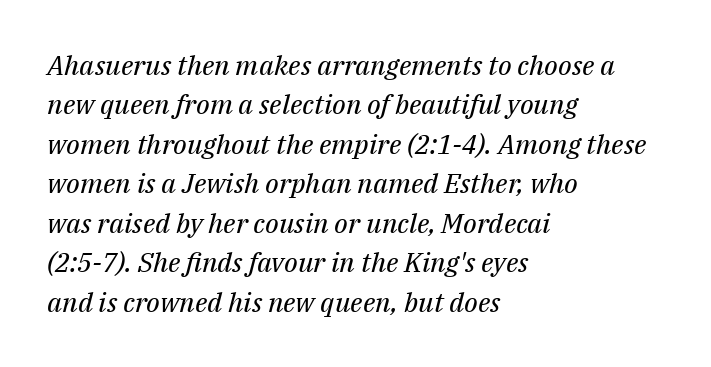
Q: Is the text bold? A: No.
Q: Is the text italic (slanted)? A: Yes, it leans right by about 14 degrees.
Q: Is the text underlined? A: No.
Q: How is the paragraph aligned? A: Left-aligned.
Q: Is the spacing between letters normal or unusually wide? A: Normal.
Q: Is the spacing between lines tight, normal or loose? A: Normal.
